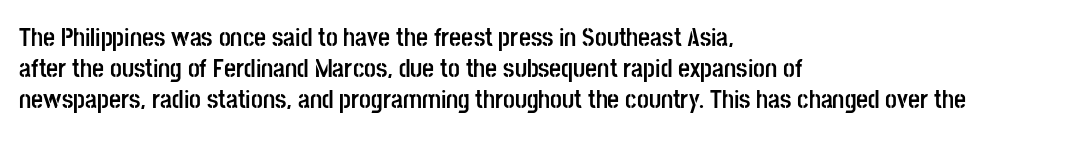
{"italic": "no", "bold": "yes", "underline": "no", "align": "left", "line_spacing_ratio": 1.2, "letter_spacing": "normal", "letter_spacing_em": 0.0, "glyph_px": 26}
